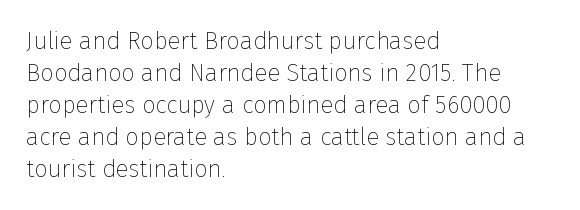
Q: Is the text bold? A: No.
Q: Is the text italic (slanted)? A: No, it is upright.
Q: Is the text underlined? A: No.
Q: How is the paragraph aligned? A: Left-aligned.
Q: Is the spacing between letters normal or unusually wide? A: Normal.
Q: Is the spacing between lines tight, normal or loose? A: Normal.
